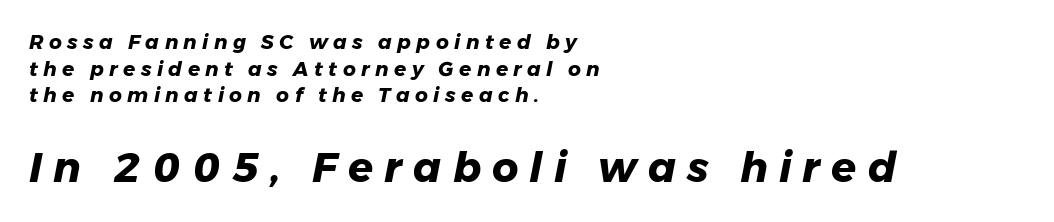
{"italic": "yes", "lean": "right", "slant_degrees": 11, "bold": "yes", "weight": "heavy", "width": "normal", "stroke_contrast": "low", "x_height": "medium", "monospaced": "no", "underline": "no", "align": "left", "line_spacing": "normal", "line_spacing_ratio": 1.33, "letter_spacing": "wide", "letter_spacing_em": 0.27, "larger_block": "second", "size_ratio": 2.05, "glyph_px": 41}
